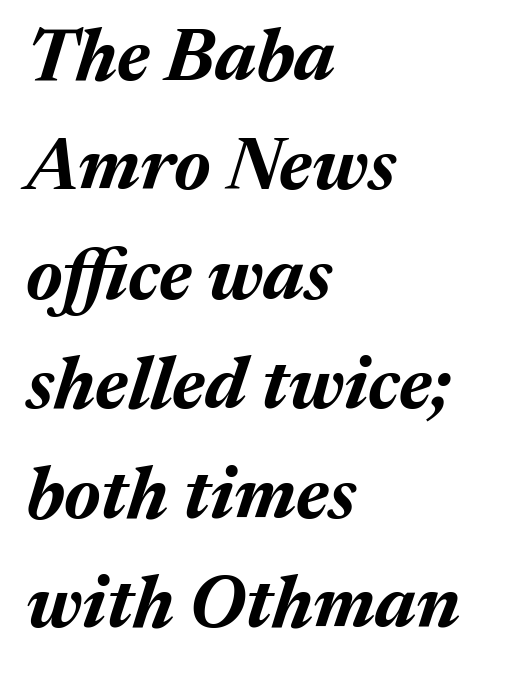
The image shows 73 px bold type, italic (leaning right); set left-aligned, normal line spacing (1.5x), normal letter spacing, not underlined; medium stroke contrast and a medium x-height.
